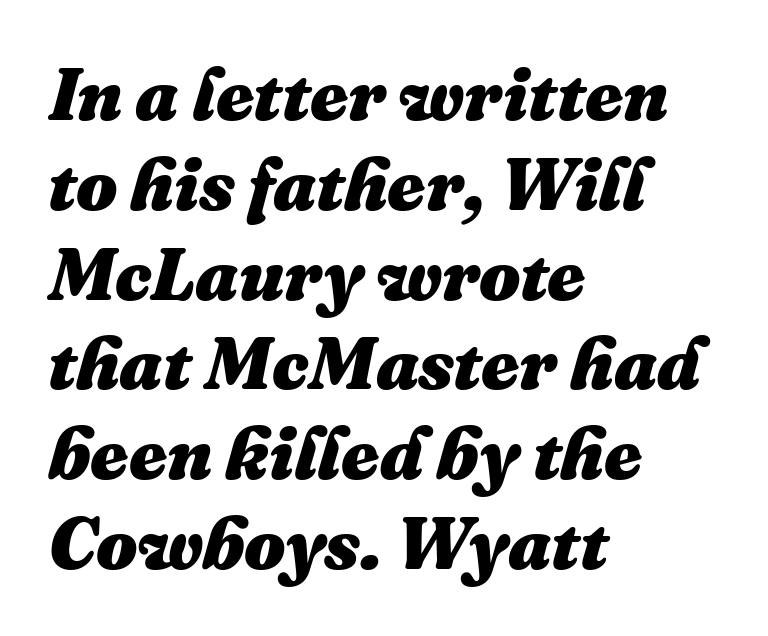
Q: Is the text bold? A: Yes.
Q: Is the text italic (slanted)? A: Yes, it leans right by about 16 degrees.
Q: Is the text underlined? A: No.
Q: How is the paragraph aligned? A: Left-aligned.
Q: Is the spacing between letters normal or unusually wide? A: Normal.
Q: Width (condensed, normal, or wide)? A: Normal.
Q: Stroke contrast? A: Medium.
Q: x-height? A: Medium.
Q: Monospaced? A: No.
